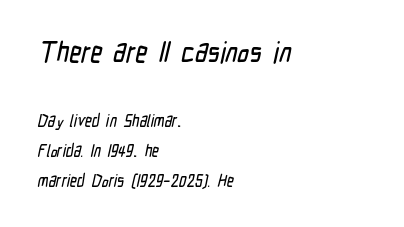
The initial chunk of copy outweighs the following chunk in type size. The gaps between neighbouring characters are ordinary and unremarkable. Each letter keeps its own natural width here, so spacing adapts to shape. Lines of text with bare space underneath.
